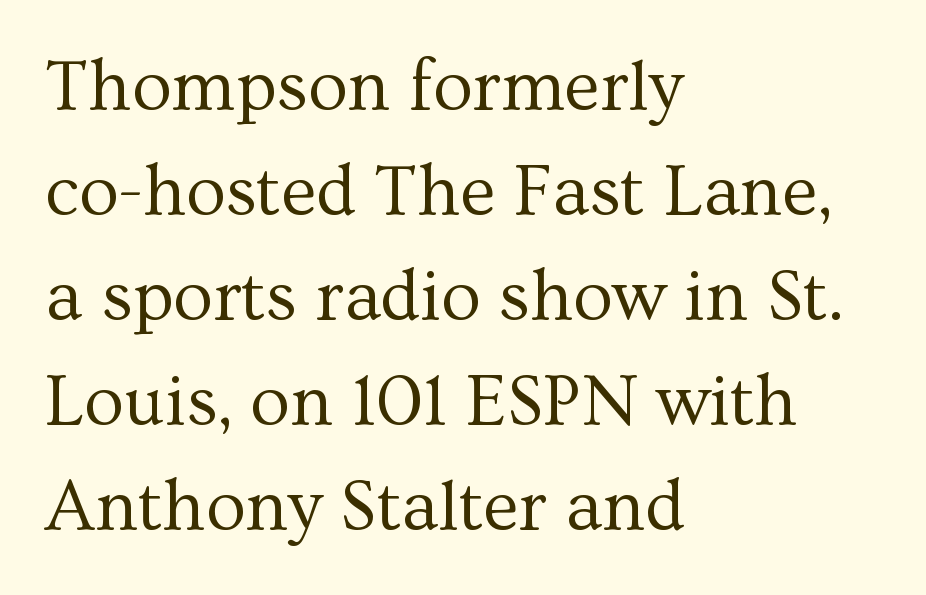
Q: Is the text bold? A: No.
Q: Is the text italic (slanted)? A: No, it is upright.
Q: Is the typeface a serif or a sans-serif typeface? A: Serif.
Q: Is the text underlined? A: No.
Q: How is the paragraph aligned? A: Left-aligned.
Q: Is the spacing between letters normal or unusually wide? A: Normal.
Q: Is the spacing between lines tight, normal or loose? A: Normal.
Q: Width (condensed, normal, or wide)? A: Normal.
Q: Stroke contrast? A: Medium.
Q: x-height? A: Medium.
Q: Monospaced? A: No.
